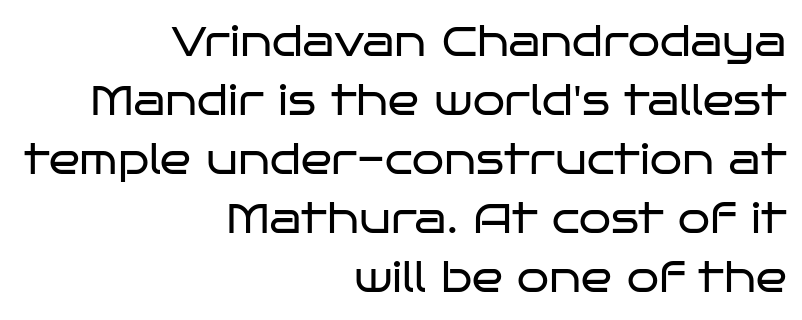
The image shows 41 px regular-weight, wide sans-serif type, upright; set right-aligned, normal line spacing (1.44x), normal letter spacing, not underlined; low stroke contrast and a large x-height.
